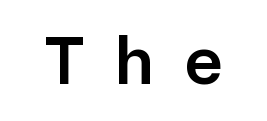
Weight: semibold (demi). Spacing verdict: proportional, widths tailored to each character. The text was rendered using a sans face with plain stroke endings. Does the lettering tilt? It doesn't — this is upright. Is the letter spacing exaggerated? Yes — the characters are pushed far apart.
